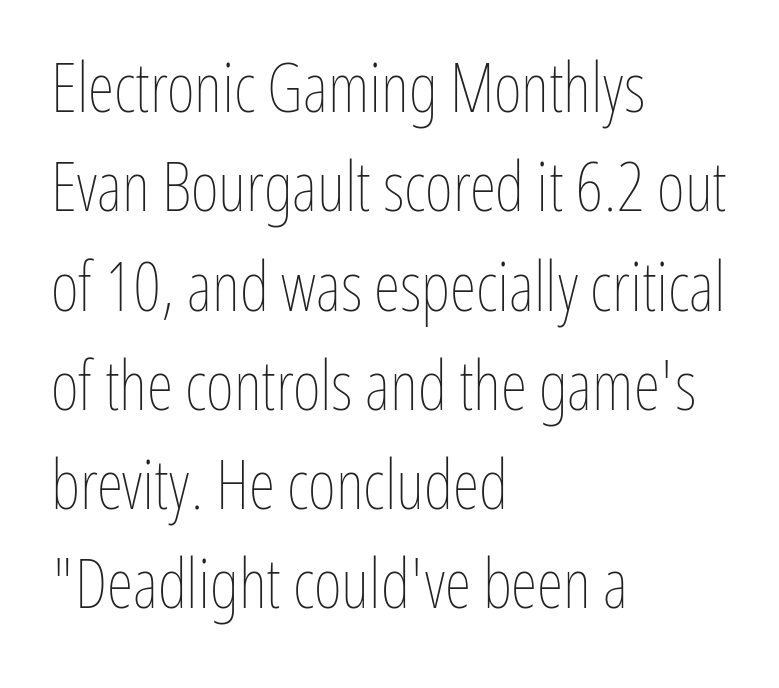
Q: Is the text bold? A: No.
Q: Is the text italic (slanted)? A: No, it is upright.
Q: Is the text underlined? A: No.
Q: How is the paragraph aligned? A: Left-aligned.
Q: Is the spacing between letters normal or unusually wide? A: Normal.
Q: Is the spacing between lines tight, normal or loose? A: Normal.
Q: Width (condensed, normal, or wide)? A: Condensed.
Q: Stroke contrast? A: Low.
Q: x-height? A: Medium.
Q: Monospaced? A: No.
